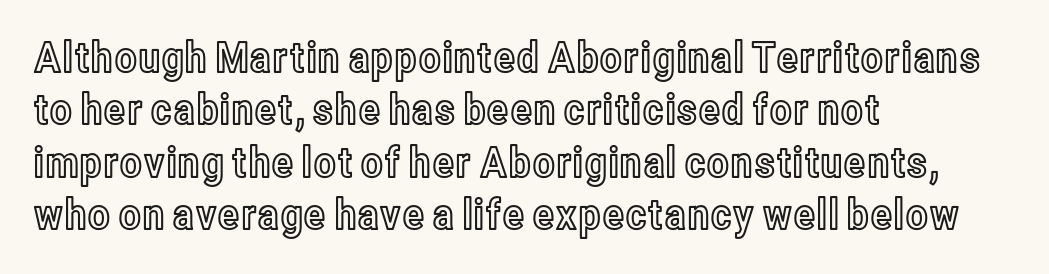
The gap between lines stays unmarked. Character widths vary here, with narrow letters taking less room than wide ones. The face used here is rendered with its standard letterfit. Compared with typical paragraphs, the rows here are spaced about the same. Line starts are locked; line ends wander. No italicization has been applied; the sample stays upright.
